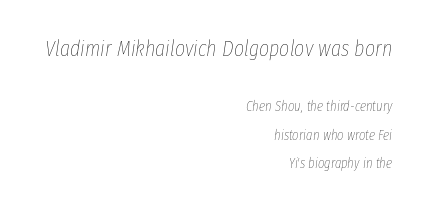
{"italic": "yes", "lean": "right", "slant_degrees": 8, "bold": "no", "underline": "no", "align": "right", "line_spacing": "loose", "line_spacing_ratio": 2.03, "letter_spacing": "normal", "letter_spacing_em": 0.0, "larger_block": "first", "size_ratio": 1.57, "glyph_px": 22}
